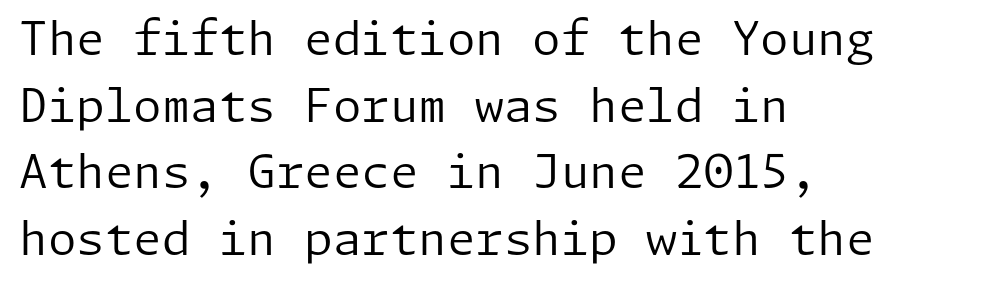
{"serif": "no", "italic": "no", "bold": "no", "weight": "regular", "width": "normal", "stroke_contrast": "low", "x_height": "medium", "underline": "no", "align": "left", "line_spacing": "normal", "line_spacing_ratio": 1.45, "letter_spacing": "normal", "letter_spacing_em": 0.0, "glyph_px": 46}
